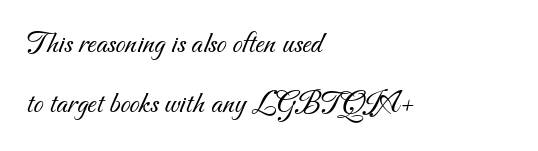
{"serif": "no", "bold": "no", "weight": "light", "width": "normal", "stroke_contrast": "medium", "x_height": "small", "monospaced": "no", "underline": "no", "align": "left", "line_spacing_ratio": 1.88, "letter_spacing": "normal", "letter_spacing_em": 0.0, "glyph_px": 32}
